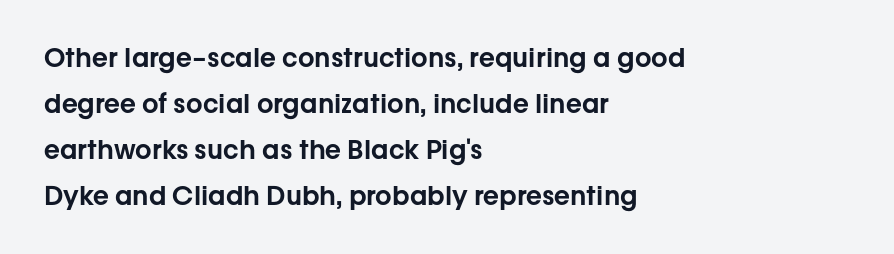
The image shows 26 px text type, upright; set left-aligned, line spacing 1.77x, normal letter spacing, not underlined.
